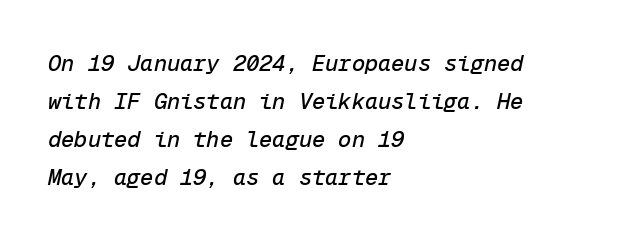
{"italic": "yes", "lean": "right", "slant_degrees": 12, "underline": "no", "align": "left", "line_spacing_ratio": 1.73, "letter_spacing": "normal", "letter_spacing_em": 0.0, "glyph_px": 22}
